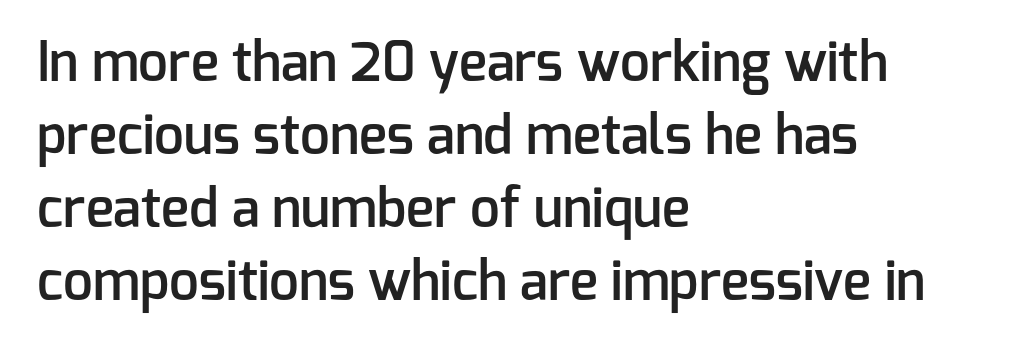
{"serif": "no", "italic": "no", "bold": "semi", "weight": "semibold", "width": "normal", "stroke_contrast": "low", "x_height": "medium", "monospaced": "no", "underline": "no", "align": "left", "line_spacing": "normal", "line_spacing_ratio": 1.38, "letter_spacing": "normal", "letter_spacing_em": 0.0, "glyph_px": 53}
